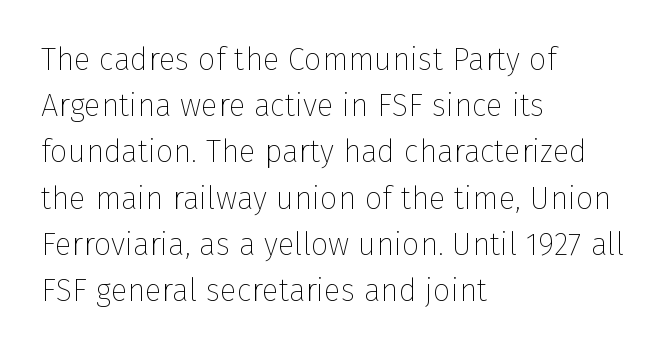
Q: Is the text bold? A: No.
Q: Is the text italic (slanted)? A: No, it is upright.
Q: Is the typeface a serif or a sans-serif typeface? A: Sans-serif.
Q: Is the text underlined? A: No.
Q: How is the paragraph aligned? A: Left-aligned.
Q: Is the spacing between letters normal or unusually wide? A: Normal.
Q: Is the spacing between lines tight, normal or loose? A: Normal.
Q: Width (condensed, normal, or wide)? A: Normal.
Q: Stroke contrast? A: Low.
Q: x-height? A: Medium.
Q: Monospaced? A: No.
